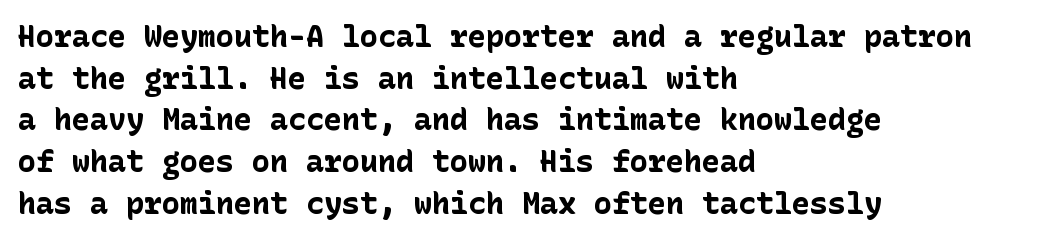
The image shows 30 px bold sans-serif type, upright; set left-aligned, normal line spacing (1.39x), normal letter spacing, not underlined; low stroke contrast and a medium x-height.
